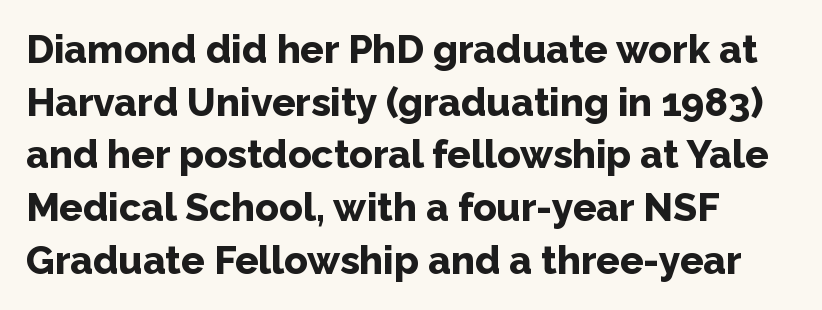
The image shows 39 px bold sans-serif type, upright; set left-aligned, normal line spacing (1.35x), normal letter spacing, not underlined; low stroke contrast and a medium x-height.
